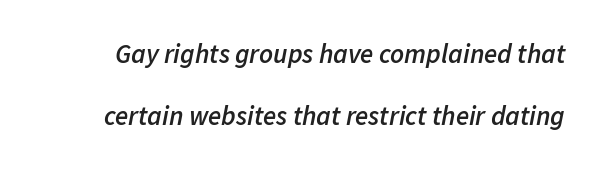
This sample uses plain, unmodified letter spacing. Type without underlining. The letters are semibold — heavier than regular but short of a full bold. Every character sits at an angle, as italics do. Compared with typical paragraphs, the rows here are farther apart.
